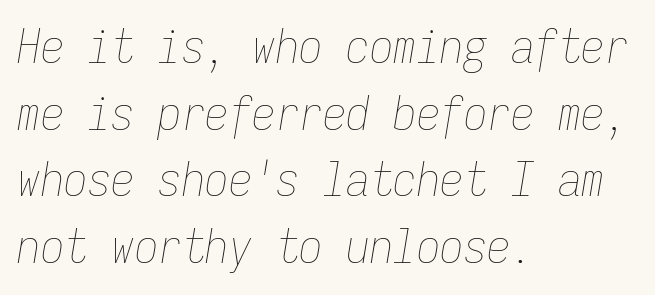
Q: Is the text bold? A: No.
Q: Is the text italic (slanted)? A: Yes, it leans right by about 9 degrees.
Q: Is the text underlined? A: No.
Q: How is the paragraph aligned? A: Left-aligned.
Q: Is the spacing between letters normal or unusually wide? A: Normal.
Q: Is the spacing between lines tight, normal or loose? A: Normal.
Q: Width (condensed, normal, or wide)? A: Condensed.
Q: Stroke contrast? A: Low.
Q: x-height? A: Medium.
Q: Monospaced? A: Yes.
